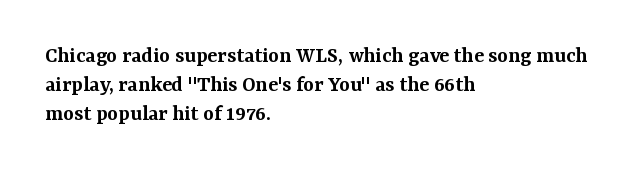
{"italic": "no", "bold": "semi", "underline": "no", "align": "left", "line_spacing": "normal", "line_spacing_ratio": 1.27, "letter_spacing": "normal", "letter_spacing_em": 0.0, "glyph_px": 23}
